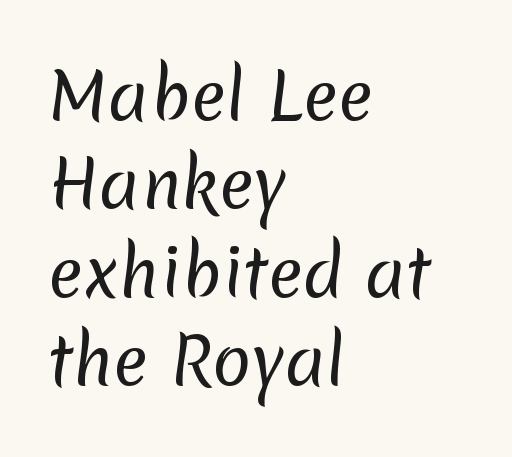
{"serif": "no", "bold": "no", "weight": "regular", "width": "normal", "stroke_contrast": "low", "x_height": "medium", "monospaced": "no", "underline": "no", "align": "left", "line_spacing": "normal", "line_spacing_ratio": 1.36, "letter_spacing": "normal", "letter_spacing_em": 0.0, "glyph_px": 65}
